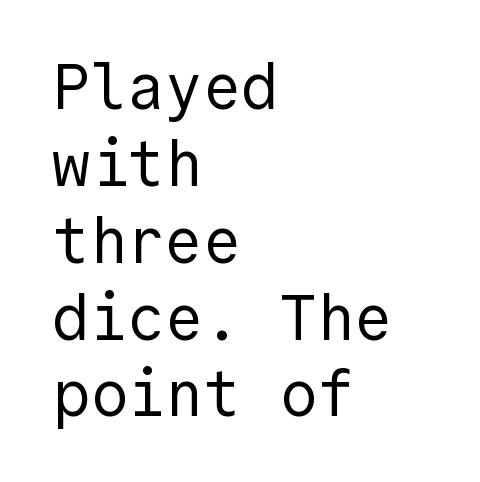
The image shows 63 px regular-weight sans-serif type, upright; set left-aligned, line spacing 1.22x, normal letter spacing, not underlined; a medium x-height.
